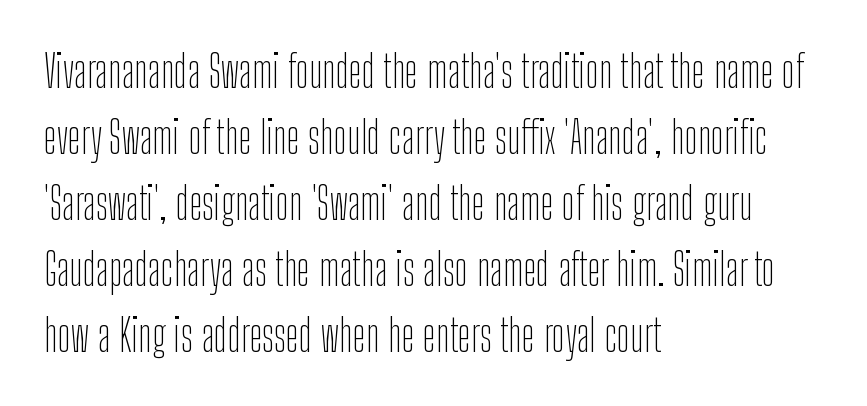
{"serif": "no", "italic": "no", "bold": "no", "weight": "thin", "width": "condensed", "stroke_contrast": "low", "x_height": "medium", "monospaced": "no", "underline": "no", "align": "left", "line_spacing": "normal", "line_spacing_ratio": 1.5, "letter_spacing": "normal", "letter_spacing_em": 0.0, "glyph_px": 44}
